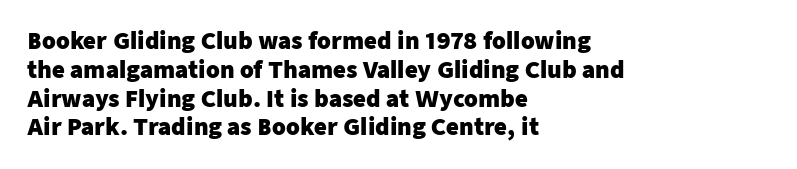
The image shows 22 px bold type, upright; set left-aligned, normal line spacing (1.31x), normal letter spacing, not underlined.
